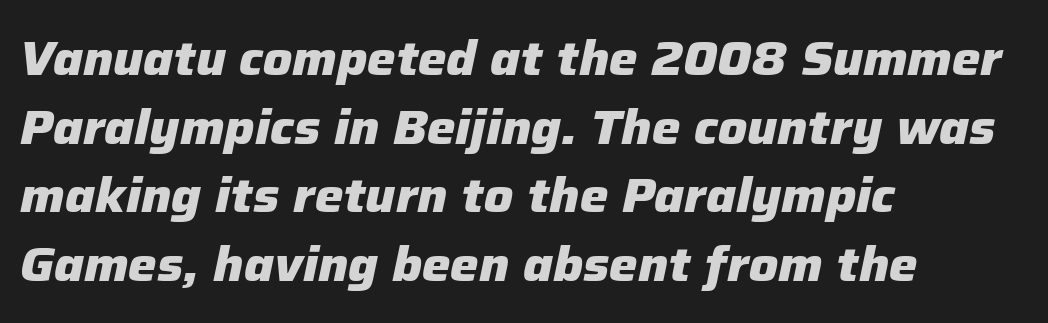
Q: Is the text bold? A: Yes.
Q: Is the text italic (slanted)? A: Yes, it leans right by about 12 degrees.
Q: Is the text underlined? A: No.
Q: How is the paragraph aligned? A: Left-aligned.
Q: Is the spacing between letters normal or unusually wide? A: Normal.
Q: Is the spacing between lines tight, normal or loose? A: Normal.
Q: Width (condensed, normal, or wide)? A: Normal.
Q: Stroke contrast? A: Low.
Q: x-height? A: Medium.
Q: Monospaced? A: No.
